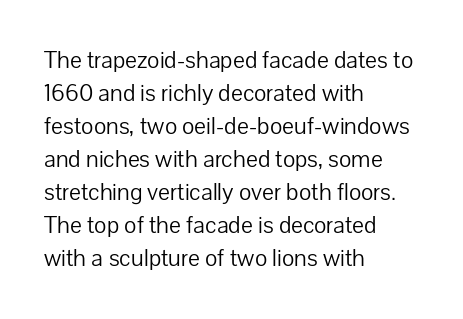
The setting favours the left margin, as ordinary paragraphs usually do. The letters stand upright; this is a roman face. Does the leading feel generous? No, just average. The passage shown has conventional tracking throughout. Each stroke keeps to a modest, everyday thickness or less.
